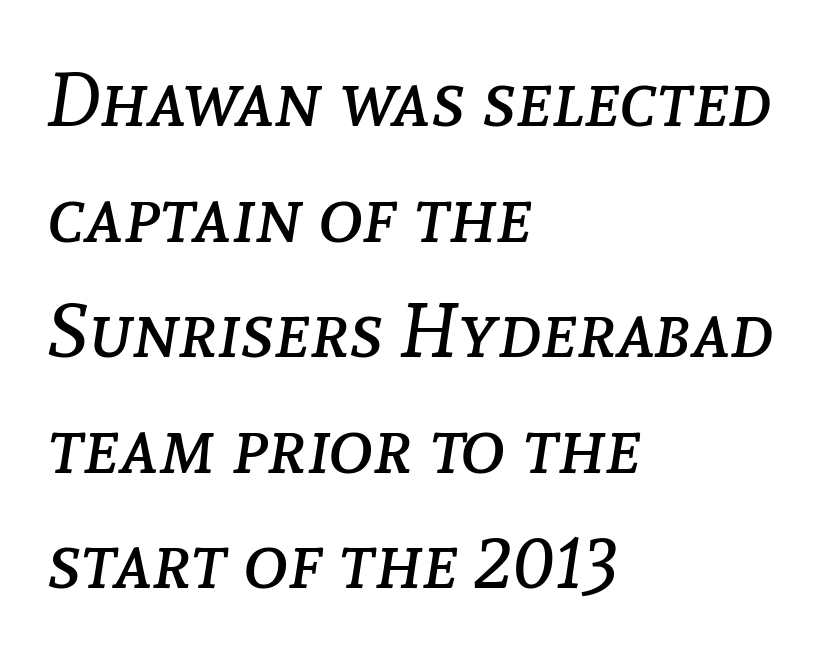
These lines were composed using italics. Think of a printed novel: that variable character pitch is what you see here. Heaviness? Minimal to ordinary, like unemphasized prose. Left-aligned paragraph, ragged on the right. Check the space under the baseline: it is left empty. No extra tracking has been applied to these lines.
